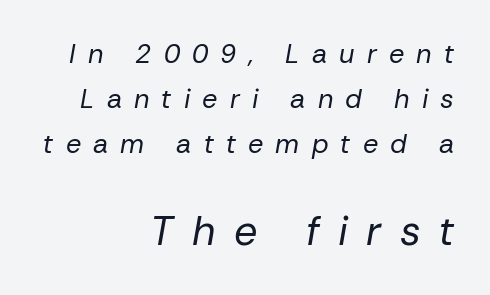
{"italic": "yes", "lean": "right", "slant_degrees": 10, "bold": "no", "weight": "regular", "width": "normal", "stroke_contrast": "low", "x_height": "medium", "monospaced": "no", "underline": "no", "align": "right", "line_spacing": "normal", "line_spacing_ratio": 1.67, "letter_spacing": "wide", "letter_spacing_em": 0.45, "larger_block": "second", "size_ratio": 1.52, "glyph_px": 41}
